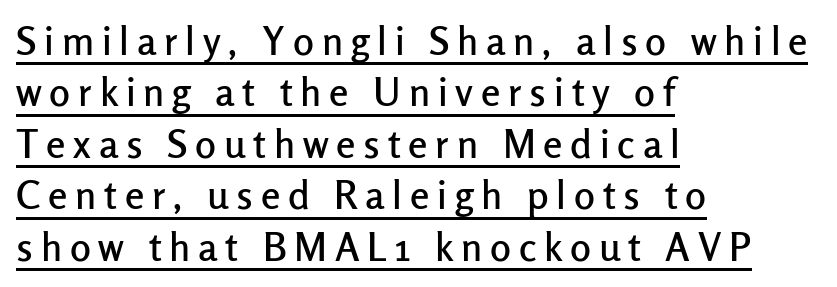
Q: Is the text italic (slanted)? A: No, it is upright.
Q: Is the typeface a serif or a sans-serif typeface? A: Sans-serif.
Q: Is the text underlined? A: Yes.
Q: How is the paragraph aligned? A: Left-aligned.
Q: Is the spacing between letters normal or unusually wide? A: Unusually wide.
Q: Is the spacing between lines tight, normal or loose? A: Normal.
Q: Width (condensed, normal, or wide)? A: Normal.
Q: Stroke contrast? A: Low.
Q: x-height? A: Medium.
Q: Monospaced? A: No.
